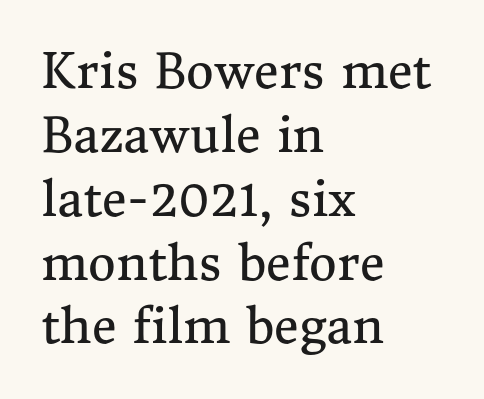
{"serif": "yes", "italic": "no", "bold": "no", "weight": "regular", "width": "normal", "stroke_contrast": "medium", "x_height": "medium", "monospaced": "no", "underline": "no", "align": "left", "line_spacing": "normal", "line_spacing_ratio": 1.33, "letter_spacing": "normal", "letter_spacing_em": 0.0, "glyph_px": 48}
